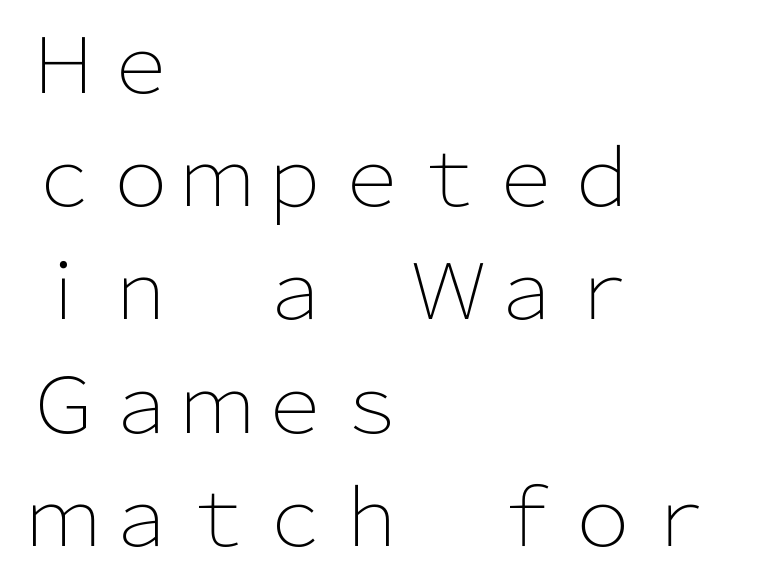
The image shows 77 px light sans-serif type, upright; set left-aligned, normal line spacing (1.47x), normal letter spacing, not underlined; low stroke contrast and a medium x-height.
